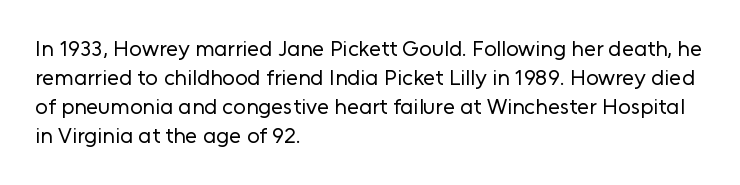
{"italic": "no", "bold": "no", "underline": "no", "align": "left", "line_spacing": "normal", "line_spacing_ratio": 1.32, "letter_spacing": "normal", "letter_spacing_em": 0.0, "glyph_px": 22}
